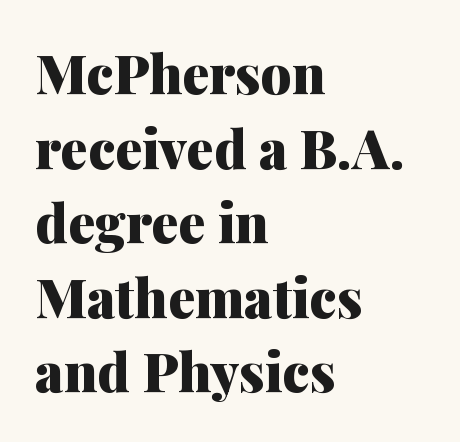
Q: Is the text bold? A: Yes.
Q: Is the text italic (slanted)? A: No, it is upright.
Q: Is the typeface a serif or a sans-serif typeface? A: Serif.
Q: Is the text underlined? A: No.
Q: How is the paragraph aligned? A: Left-aligned.
Q: Is the spacing between letters normal or unusually wide? A: Normal.
Q: Is the spacing between lines tight, normal or loose? A: Normal.
Q: Width (condensed, normal, or wide)? A: Normal.
Q: Stroke contrast? A: Medium.
Q: x-height? A: Medium.
Q: Monospaced? A: No.
